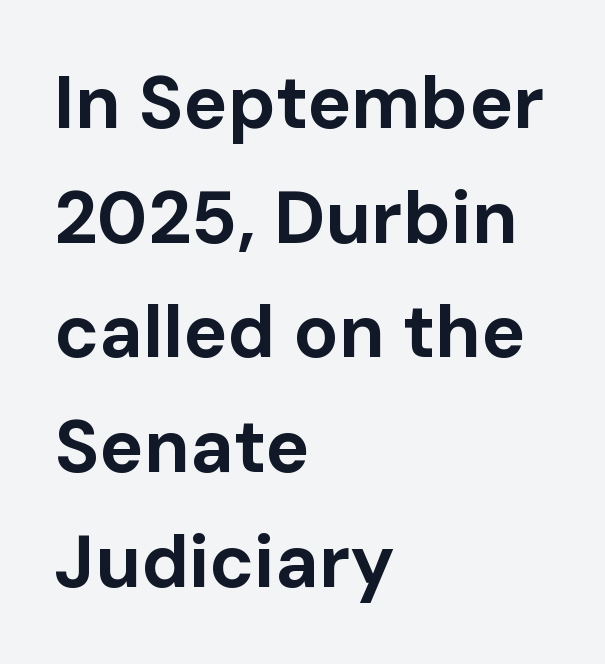
Short and long lines alike share a common starting point at left. A clean baseline with only descenders dipping below it. The face used here is a sans, in the tradition of grotesques and geometrics. The face used here is proportionally spaced, like ordinary book or web type.
